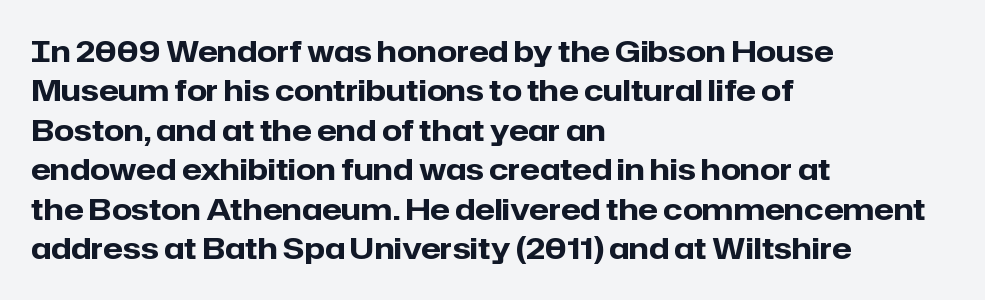
Q: Is the text bold? A: Yes.
Q: Is the text italic (slanted)? A: No, it is upright.
Q: Is the typeface a serif or a sans-serif typeface? A: Sans-serif.
Q: Is the text underlined? A: No.
Q: How is the paragraph aligned? A: Left-aligned.
Q: Is the spacing between letters normal or unusually wide? A: Normal.
Q: Is the spacing between lines tight, normal or loose? A: Normal.
Q: Width (condensed, normal, or wide)? A: Normal.
Q: Stroke contrast? A: Low.
Q: x-height? A: Medium.
Q: Monospaced? A: No.
